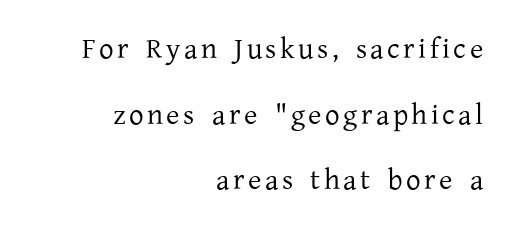
Q: Is the text bold? A: No.
Q: Is the text italic (slanted)? A: No, it is upright.
Q: Is the typeface a serif or a sans-serif typeface? A: Serif.
Q: Is the text underlined? A: No.
Q: How is the paragraph aligned? A: Right-aligned.
Q: Is the spacing between lines tight, normal or loose? A: Loose.
Q: Width (condensed, normal, or wide)? A: Normal.
Q: Stroke contrast? A: Low.
Q: x-height? A: Medium.
Q: Monospaced? A: No.
